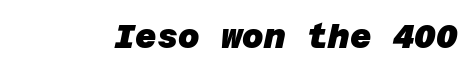
{"serif": "no", "bold": "yes", "weight": "heavy", "width": "normal", "stroke_contrast": "low", "x_height": "large", "underline": "no", "letter_spacing": "normal", "letter_spacing_em": 0.0, "glyph_px": 33}
